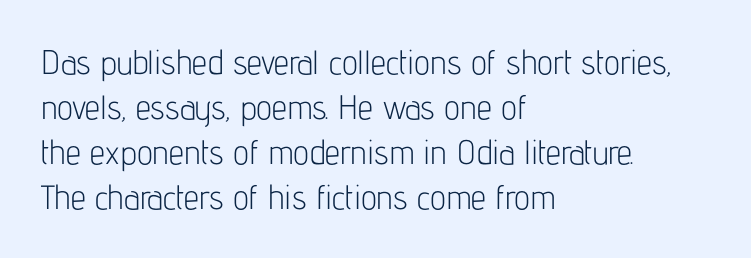
{"serif": "no", "italic": "no", "bold": "no", "weight": "light", "width": "condensed", "stroke_contrast": "low", "x_height": "medium", "monospaced": "no", "underline": "no", "align": "left", "line_spacing": "normal", "line_spacing_ratio": 1.32, "letter_spacing": "normal", "letter_spacing_em": 0.0, "glyph_px": 34}
